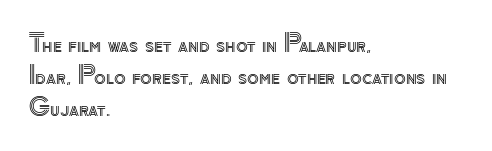
No italicization has been applied; the sample stays upright. The vertical gap from one line to the next is medium. Standard letterfit; no display-style spreading of the glyphs. The passage is arranged the way most books set body copy — flush left. Rule under the text: the space is simply empty.
